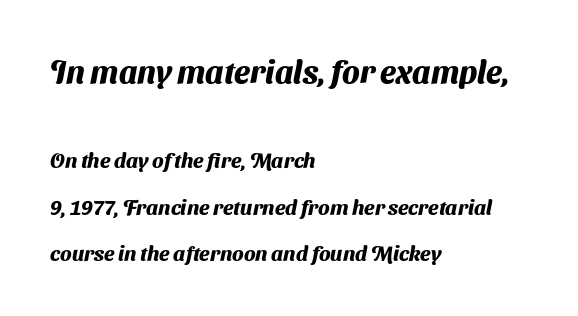
{"serif": "no", "bold": "yes", "weight": "heavy", "width": "normal", "stroke_contrast": "medium", "x_height": "medium", "monospaced": "no", "underline": "no", "align": "left", "line_spacing": "loose", "line_spacing_ratio": 2.21, "letter_spacing": "normal", "letter_spacing_em": 0.0, "larger_block": "first", "size_ratio": 1.52, "glyph_px": 32}
